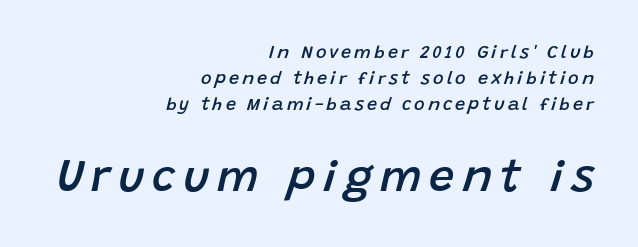
The image shows 45 px semibold type, italic (leaning right); set right-aligned, normal line spacing (1.44x), not underlined; the second (bottom) block is 2.5x larger; low stroke contrast and a large x-height.
